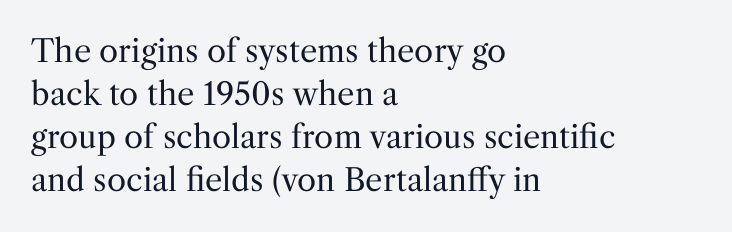
The image shows 31 px regular-weight serif type, upright; set left-aligned, normal line spacing (1.39x), normal letter spacing, not underlined; medium stroke contrast and a medium x-height.
